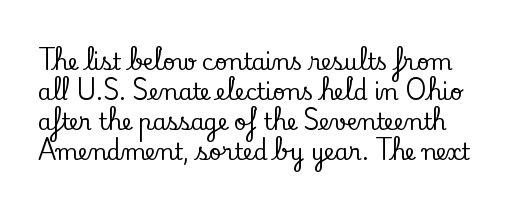
Q: Is the text italic (slanted)? A: No, it is upright.
Q: Is the text underlined? A: No.
Q: Is the spacing between letters normal or unusually wide? A: Normal.
Q: Is the spacing between lines tight, normal or loose? A: Normal.
